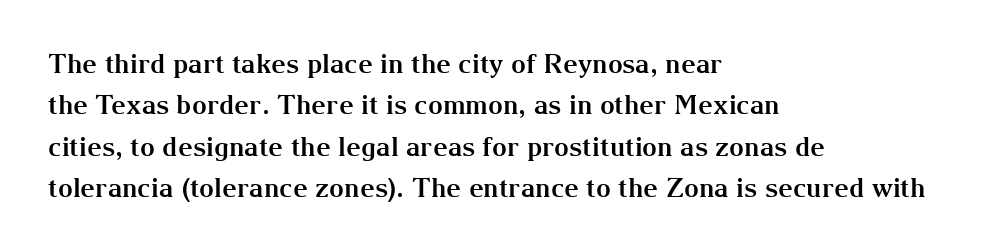
Q: Is the text bold? A: Yes.
Q: Is the text italic (slanted)? A: No, it is upright.
Q: Is the text underlined? A: No.
Q: How is the paragraph aligned? A: Left-aligned.
Q: Is the spacing between letters normal or unusually wide? A: Normal.
Q: Is the spacing between lines tight, normal or loose? A: Normal.
